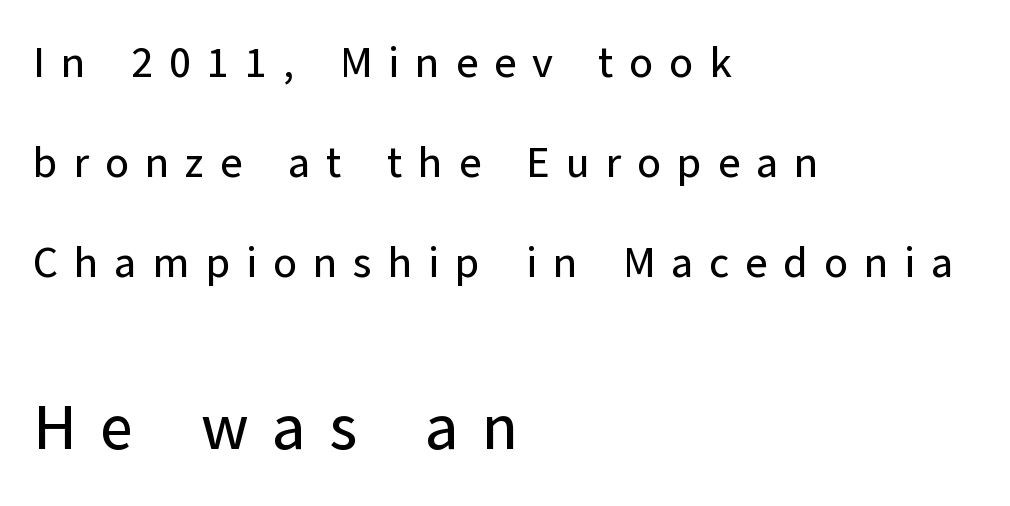
These two chunks differ in scale, with the bottom chunk taking the larger measure. Proportional: the letters do not fall into vertical columns. Underlining? Definitely not there. Honestly, the rows look like they've been pulled way apart.
